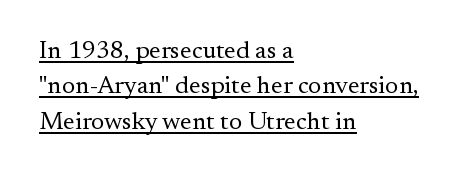
The image shows 25 px text type, upright; set left-aligned, normal line spacing (1.42x), normal letter spacing, underlined.
